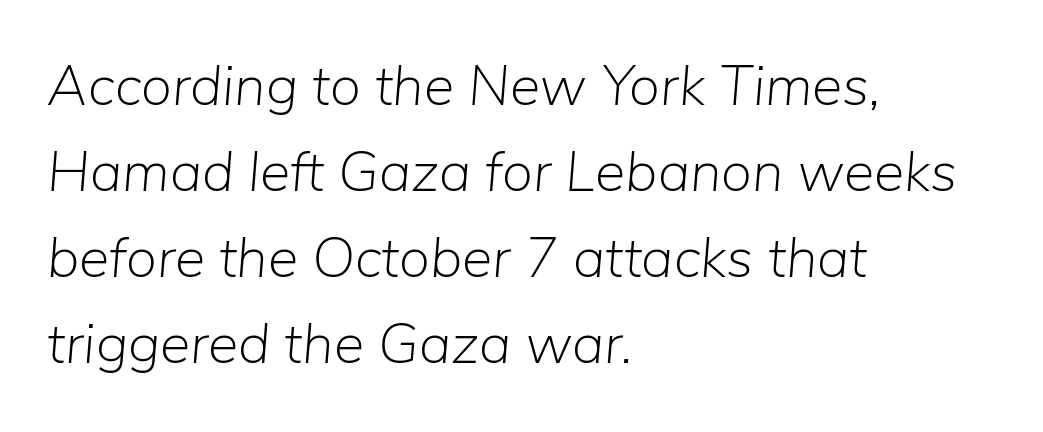
The image shows 57 px light type, italic (leaning right); set left-aligned, normal line spacing (1.51x), normal letter spacing, not underlined; low stroke contrast and a medium x-height.
